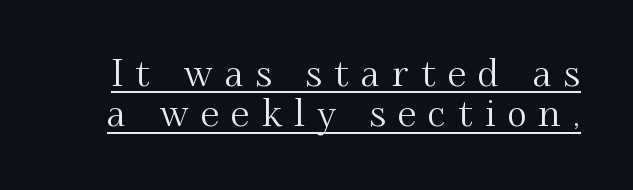
How would I describe the line gaps? Narrow and economical. The type family on display is of the serif kind. You can see a thin bar hugging the bottom of the glyphs. When letters stand straight like this, we call the style roman or upright. Tracking value appears strongly positive — letters spread wide. The rendering uses natural spacing where letterforms have individual widths.
